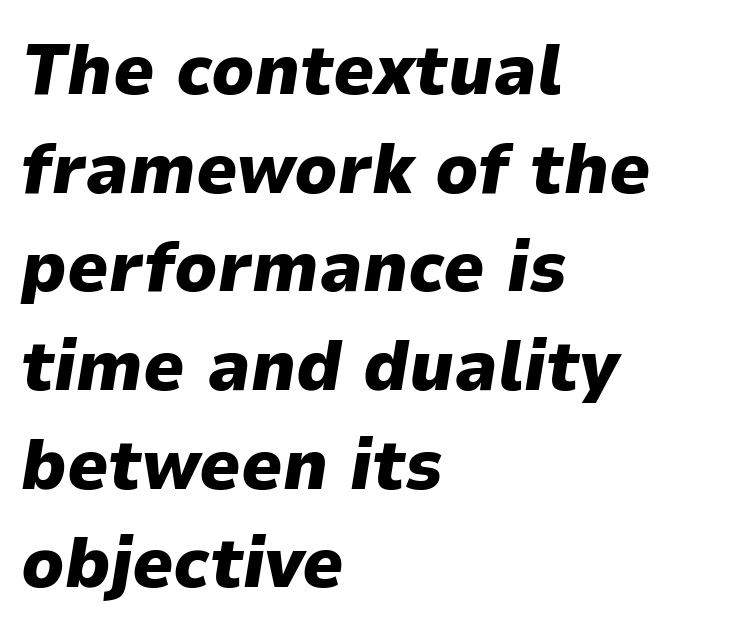
Characters are canted at an angle relative to the baseline's perpendicular. The letterforms sit shoulder to shoulder at normal distance. The baseline area is clear. Where is the straight margin? On the left.
